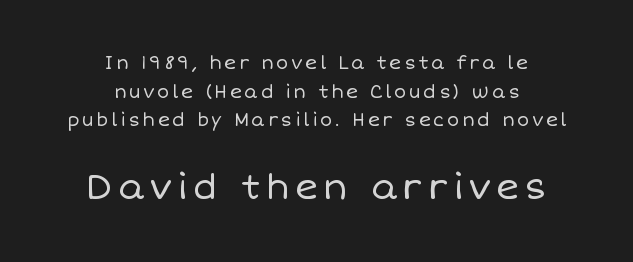
{"italic": "no", "bold": "no", "weight": "regular", "width": "normal", "stroke_contrast": "low", "x_height": "large", "monospaced": "no", "underline": "no", "align": "center", "line_spacing": "normal", "line_spacing_ratio": 1.59, "larger_block": "second", "size_ratio": 1.94, "glyph_px": 35}
